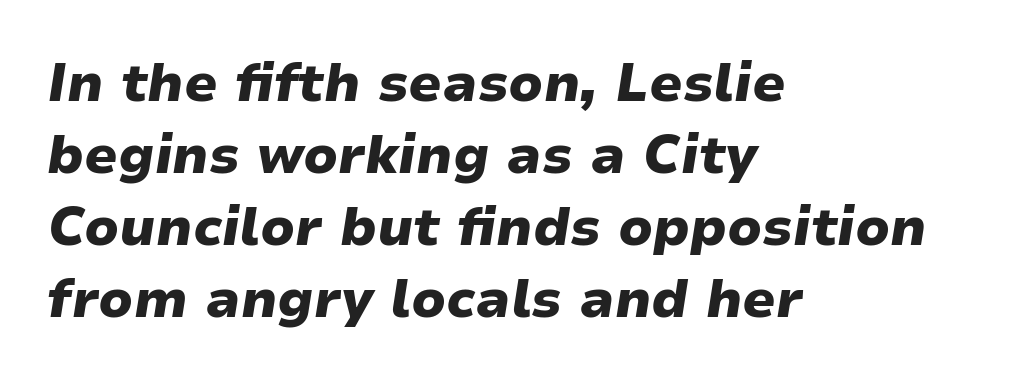
Q: Is the text bold? A: Yes.
Q: Is the text italic (slanted)? A: Yes, it leans right by about 9 degrees.
Q: Is the text underlined? A: No.
Q: How is the paragraph aligned? A: Left-aligned.
Q: Is the spacing between letters normal or unusually wide? A: Normal.
Q: Is the spacing between lines tight, normal or loose? A: Normal.
Q: Width (condensed, normal, or wide)? A: Wide.
Q: Stroke contrast? A: Low.
Q: x-height? A: Medium.
Q: Monospaced? A: No.
